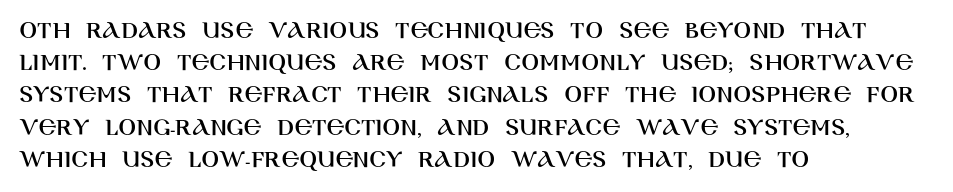
You could call the tracking neutral — neither tight nor loose. Posture: upright roman. Which margin do the lines hug? The left one — the right edge is uneven. Decoration check: the copy has no underline.
